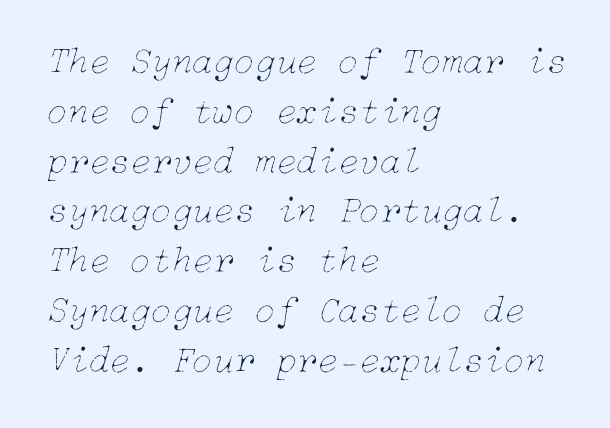
The image shows 38 px thin type, italic (leaning right); set left-aligned, normal line spacing (1.31x), normal letter spacing, not underlined; low stroke contrast and a medium x-height.
